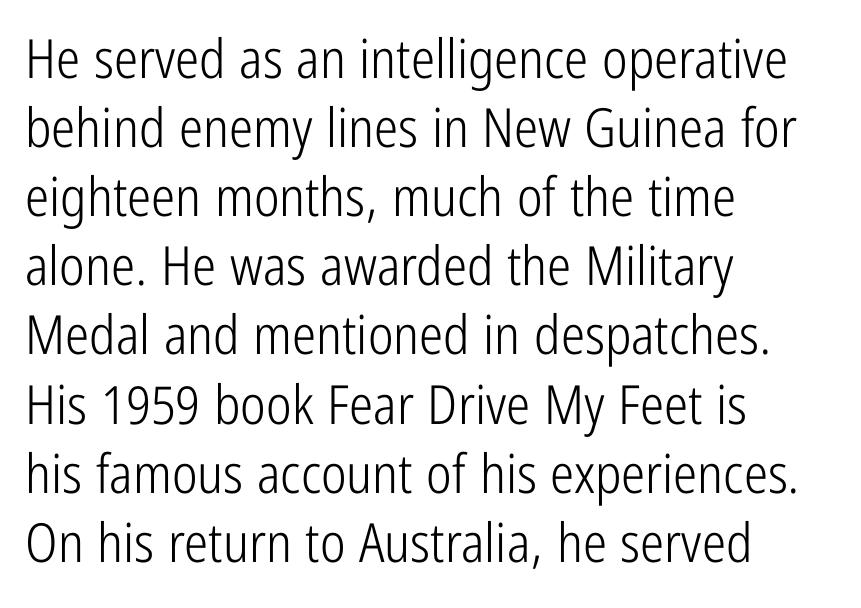
The baseline area is clear. The line-height multiplier appears to be the usual default. When letters stand straight like this, we call the style roman or upright. Observe the absence of serifs on each vertical stroke in this sample. Line beginnings align vertically; line endings do not. The type is set solid horizontally, with unmodified tracking.
